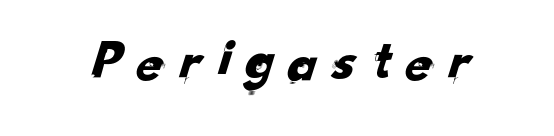
Q: Is the typeface a serif or a sans-serif typeface? A: Sans-serif.
Q: Is the text underlined? A: No.
Q: Width (condensed, normal, or wide)? A: Normal.
Q: Stroke contrast? A: Low.
Q: x-height? A: Small.
Q: Monospaced? A: No.
